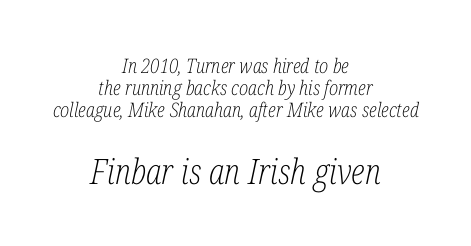
The image shows 35 px light, condensed serif type, italic (leaning right); set centered, tight line spacing (1.11x), normal letter spacing, not underlined; the second (bottom) block is 1.75x larger; low stroke contrast and a medium x-height.
